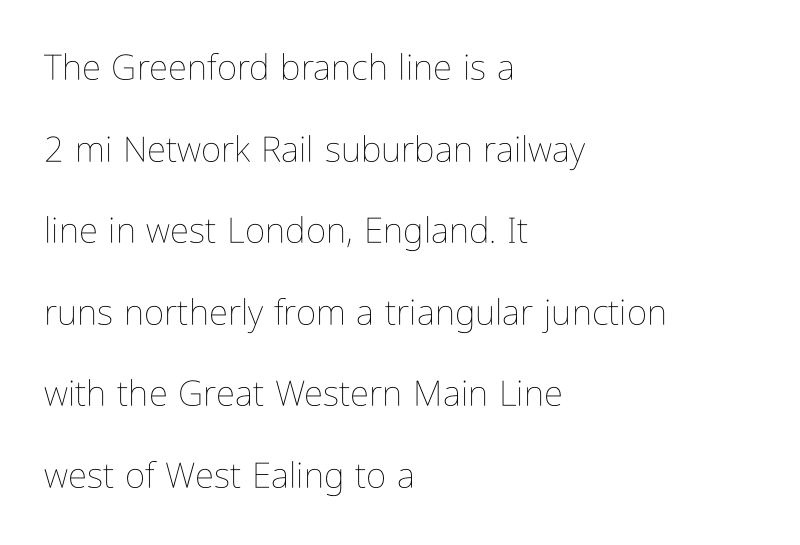
{"italic": "no", "bold": "no", "weight": "thin", "width": "condensed", "stroke_contrast": "low", "x_height": "medium", "monospaced": "no", "underline": "no", "align": "left", "line_spacing": "loose", "line_spacing_ratio": 2.33, "letter_spacing": "normal", "letter_spacing_em": 0.0, "glyph_px": 35}
